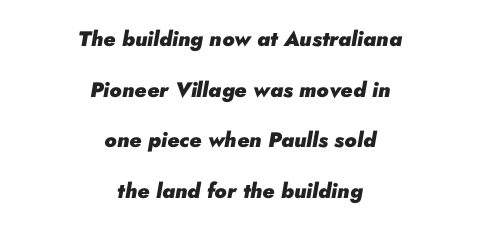
Q: Is the text bold? A: Yes.
Q: Is the text italic (slanted)? A: Yes, it leans right by about 10 degrees.
Q: Is the text underlined? A: No.
Q: How is the paragraph aligned? A: Centered.
Q: Is the spacing between letters normal or unusually wide? A: Normal.
Q: Is the spacing between lines tight, normal or loose? A: Loose.
